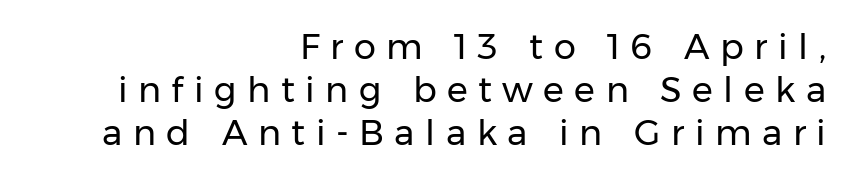
{"serif": "no", "italic": "no", "bold": "no", "weight": "regular", "width": "normal", "stroke_contrast": "low", "x_height": "medium", "monospaced": "no", "underline": "no", "align": "right", "line_spacing_ratio": 1.23, "letter_spacing": "wide", "letter_spacing_em": 0.3, "glyph_px": 35}
